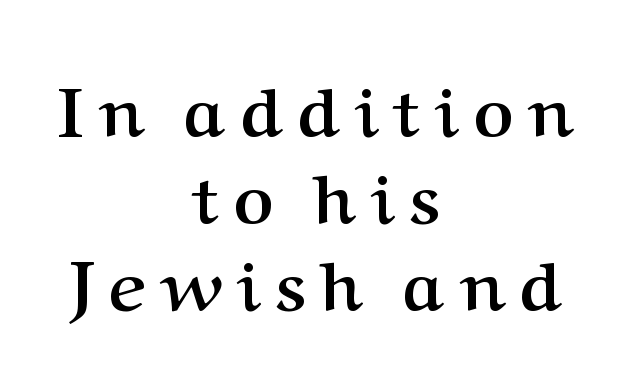
Note: serifs present on the glyphs. Glyph-to-glyph distance is far greater than everyday printed text. This is roman type, the default non-slanted kind. Plenty of ink on the page — the face is bold.
